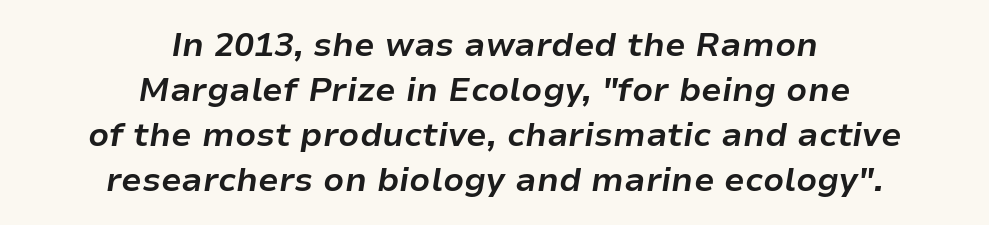
{"italic": "yes", "lean": "right", "slant_degrees": 9, "bold": "yes", "weight": "bold", "width": "normal", "stroke_contrast": "low", "x_height": "medium", "monospaced": "no", "underline": "no", "align": "center", "line_spacing": "normal", "line_spacing_ratio": 1.36, "letter_spacing": "normal", "letter_spacing_em": 0.0, "glyph_px": 33}
